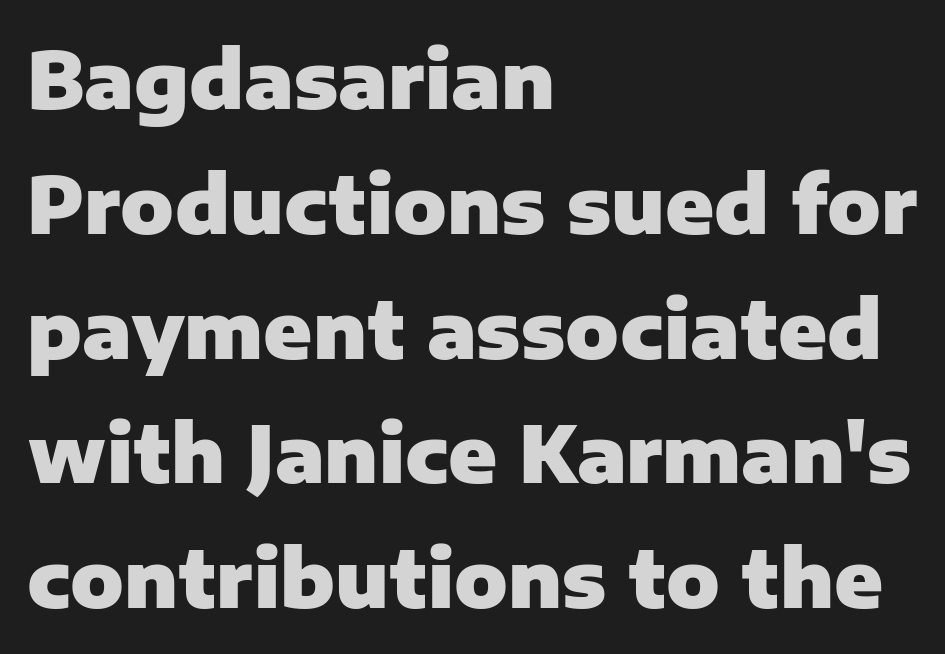
Short and long lines alike share a common starting point at left. It's the straight-up-and-down kind of type. Inter-character spacing is left at the font's built-in metrics. Spacing verdict: proportional, widths tailored to each character. Only glyphs here, with clear space below each row.
